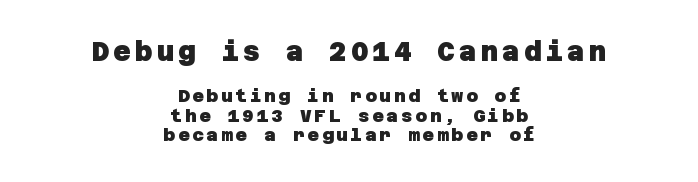
The image shows 27 px bold type; set centered, tight line spacing (1.07x), not underlined; the first (top) block is 1.5x larger.
